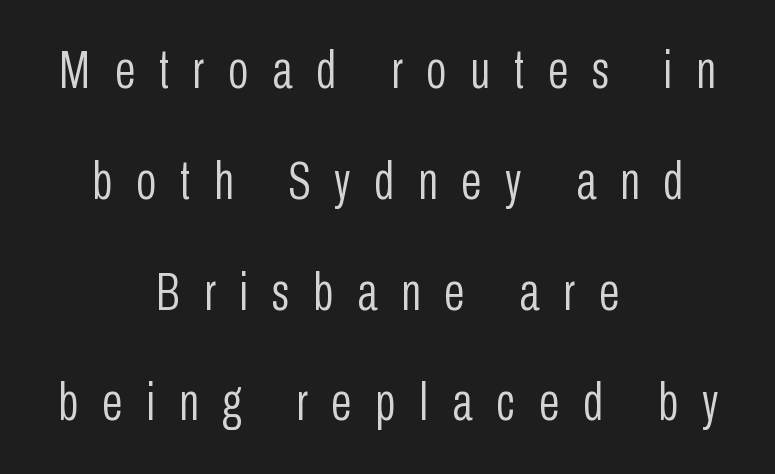
{"serif": "no", "italic": "no", "bold": "no", "weight": "light", "width": "condensed", "stroke_contrast": "low", "x_height": "medium", "monospaced": "no", "underline": "no", "align": "center", "line_spacing": "loose", "line_spacing_ratio": 2.09, "letter_spacing": "wide", "letter_spacing_em": 0.45, "glyph_px": 53}
